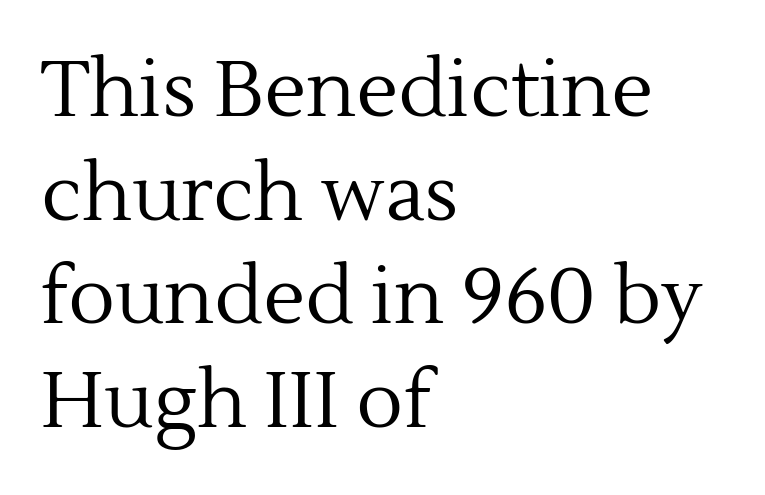
Q: Is the text bold? A: No.
Q: Is the text italic (slanted)? A: No, it is upright.
Q: Is the typeface a serif or a sans-serif typeface? A: Serif.
Q: Is the text underlined? A: No.
Q: How is the paragraph aligned? A: Left-aligned.
Q: Is the spacing between letters normal or unusually wide? A: Normal.
Q: Is the spacing between lines tight, normal or loose? A: Normal.
Q: Width (condensed, normal, or wide)? A: Normal.
Q: x-height? A: Medium.
Q: Monospaced? A: No.
